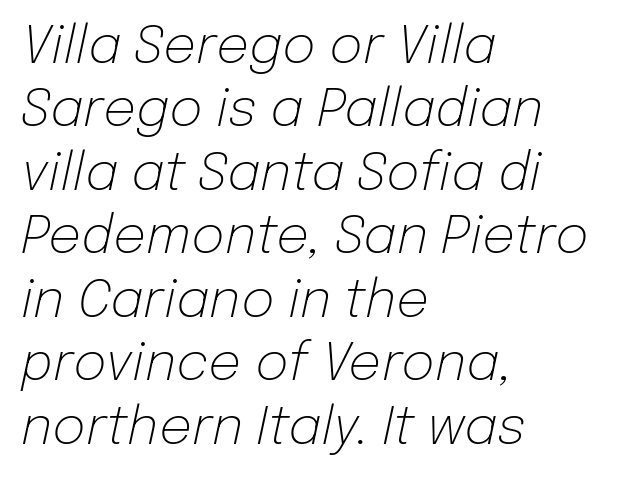
An italicized treatment has been applied to the whole sample. No extra ink here — the face is not bold. No word sits above an underline. Here the designer chose a conventional face with non-uniform glyph widths. How are the letters spaced? Ordinarily, with no added tracking. The compositor pushed each line to the left boundary.
